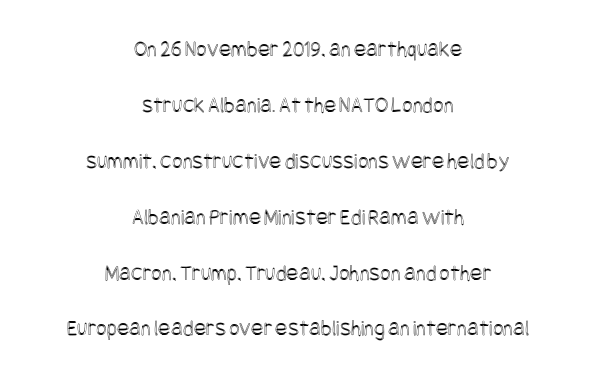
Is there any slant? The stems are plumb. Quick note: interline space is abundant. The face used here is rendered with its standard letterfit. Which margin do the lines hug? Neither — every line sits in the middle.
